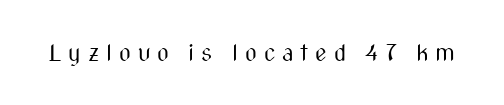
Upright lettering throughout. The type is letterspaced generously, with wide tracking. The font sits on the lighter half of the weight spectrum, regular included. The glyphs are unaccompanied by any horizontal stroke below them.
